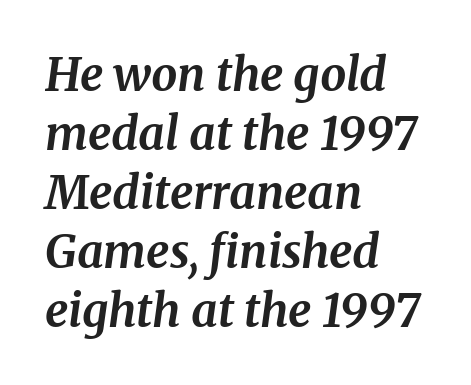
The specimen reads as italic at a glance. There is no visible air inserted between adjacent glyphs. These lines stack with their left ends in a neat column. Check where the strokes stop: tiny serifs finish them off.
